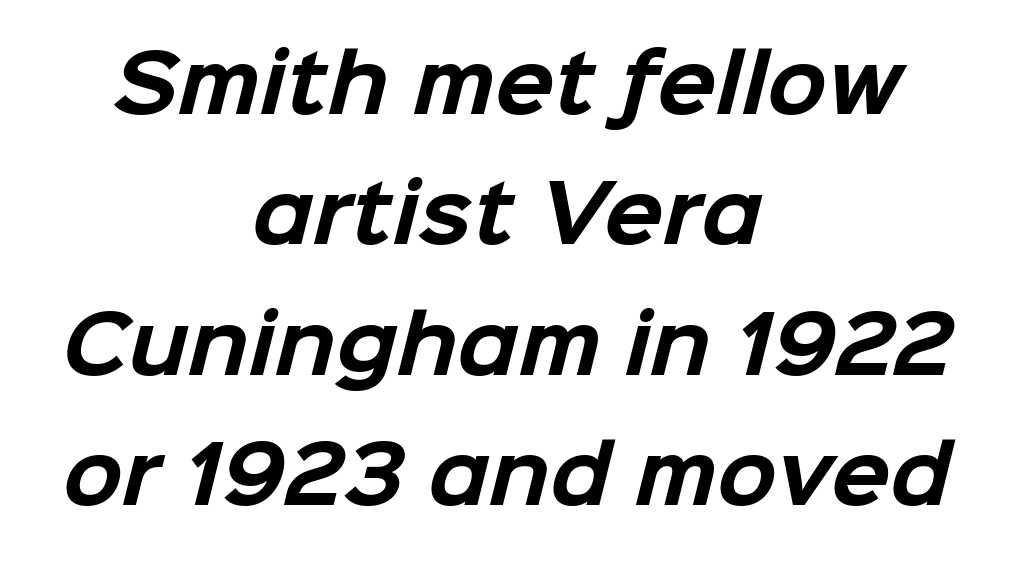
The block of text has a typical density, with ordinary space between rows. The text block is weighted toward neither margin, spreading evenly from the middle. Descenders hang freely into open space. Examine the stroke ends and you'll find no serifs. The rendering keeps characters at their native spacing. Pretty heavy lettering here — definitely bold.
